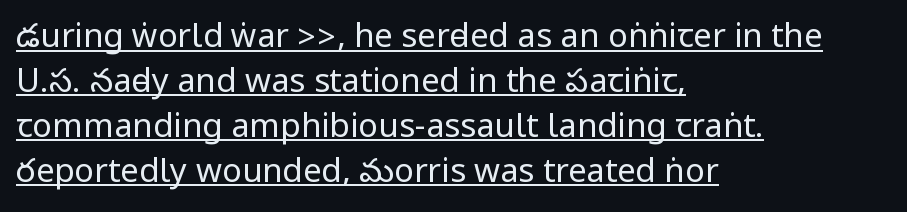
The image shows 33 px regular-weight, condensed sans-serif type, upright; set left-aligned, normal line spacing (1.36x), normal letter spacing, underlined; low stroke contrast.
